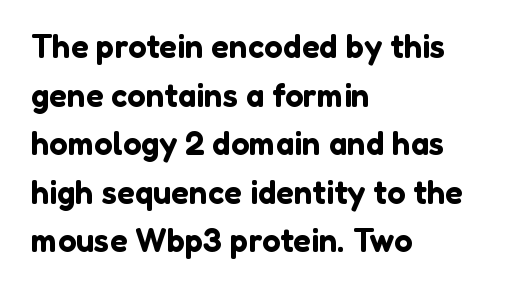
Q: Is the text italic (slanted)? A: No, it is upright.
Q: Is the typeface a serif or a sans-serif typeface? A: Sans-serif.
Q: Is the text underlined? A: No.
Q: How is the paragraph aligned? A: Left-aligned.
Q: Is the spacing between letters normal or unusually wide? A: Normal.
Q: Is the spacing between lines tight, normal or loose? A: Normal.
Q: Width (condensed, normal, or wide)? A: Normal.
Q: Stroke contrast? A: Low.
Q: x-height? A: Medium.
Q: Monospaced? A: No.
